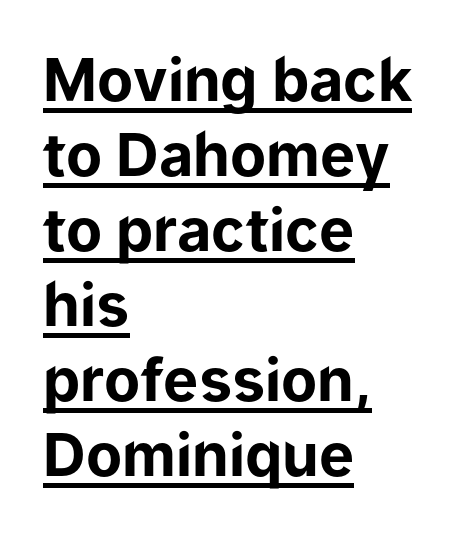
Notice how thick the strokes are: this is what a full bold looks like. Standard letterfit; no display-style spreading of the glyphs. A classic flush-left, rag-right setting is used for this passage. You could not count columns in this text — the font is proportionally spaced.
